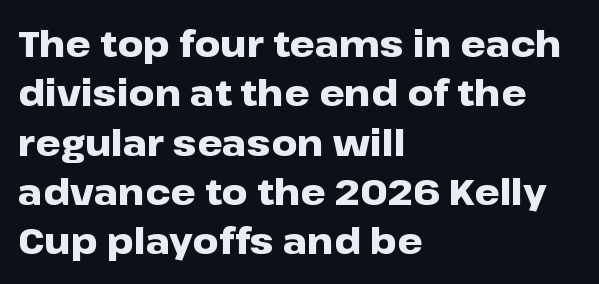
{"serif": "no", "italic": "no", "bold": "yes", "weight": "heavy", "width": "wide", "stroke_contrast": "low", "x_height": "medium", "monospaced": "no", "underline": "no", "align": "left", "line_spacing": "normal", "line_spacing_ratio": 1.37, "letter_spacing": "normal", "letter_spacing_em": 0.0, "glyph_px": 36}
